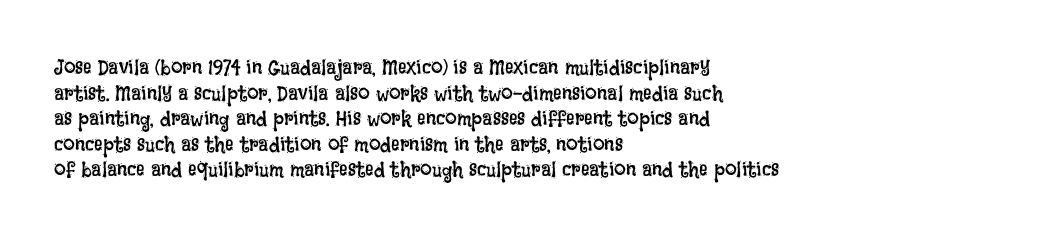
Q: Is the text bold? A: No.
Q: Is the text italic (slanted)? A: No, it is upright.
Q: Is the text underlined? A: No.
Q: How is the paragraph aligned? A: Left-aligned.
Q: Is the spacing between letters normal or unusually wide? A: Normal.
